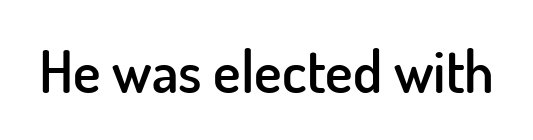
The image shows 58 px semibold sans-serif type, upright; set normal letter spacing, not underlined; low stroke contrast and a small x-height.
